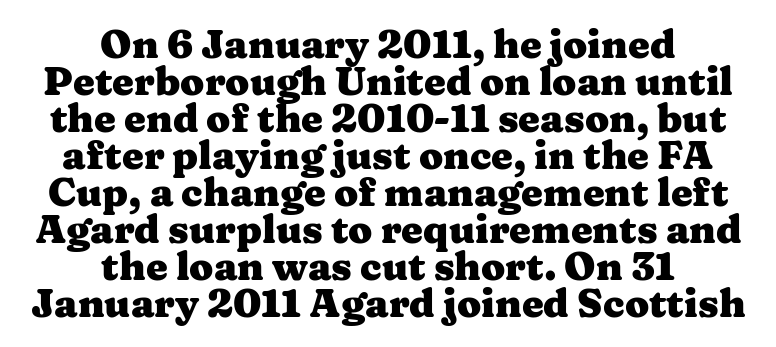
The image shows 39 px heavy, wide serif type, upright; set centered, tight line spacing (0.95x), normal letter spacing, not underlined; medium stroke contrast and a medium x-height.
